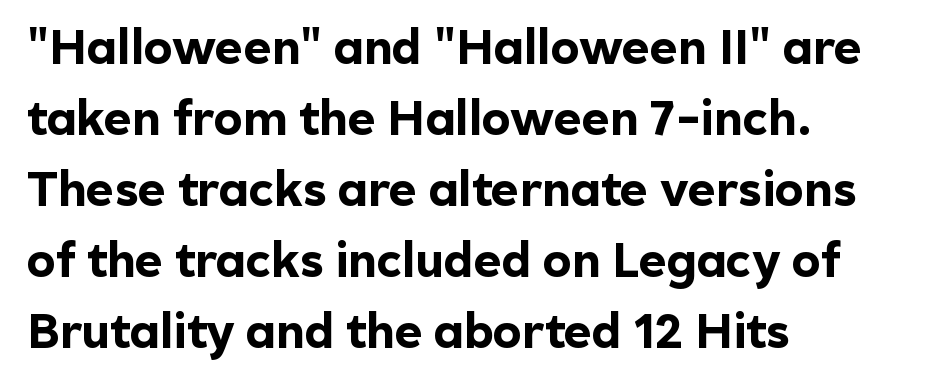
The image shows 48 px bold sans-serif type, upright; set left-aligned, normal line spacing (1.48x), normal letter spacing, not underlined; a medium x-height.
